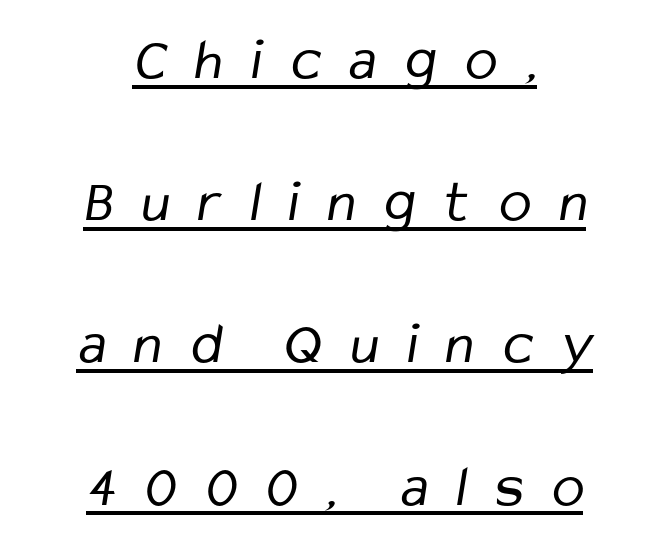
The face used here appears with an underline applied. Loose tracking; the words dissolve into strings of separated letters. How would I describe the line gaps? Wide and relaxed. Spacing verdict: proportional, widths tailored to each character.
